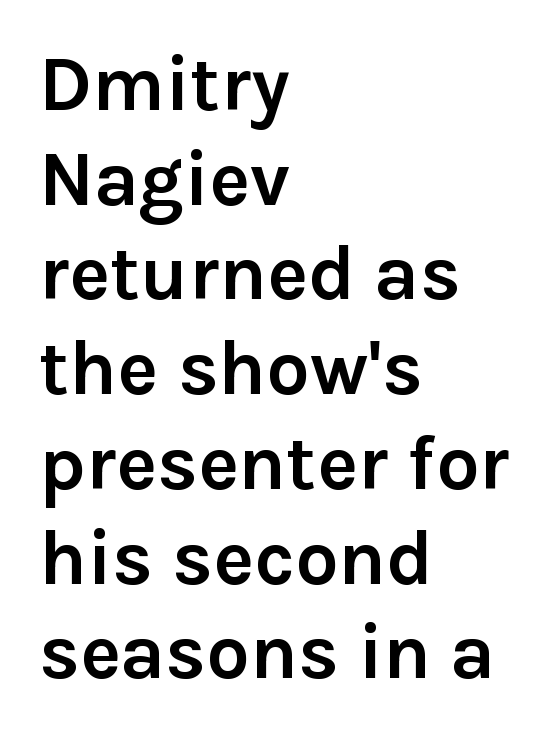
Nope, no serifs anywhere on these letters. Note the varied advance widths — an 'i' is clearly narrower than an 'm'. The letters stand straight up with perfectly vertical stems. Glyph-to-glyph distance matches everyday printed text. Strong, thick strokes mark this as bold type.
